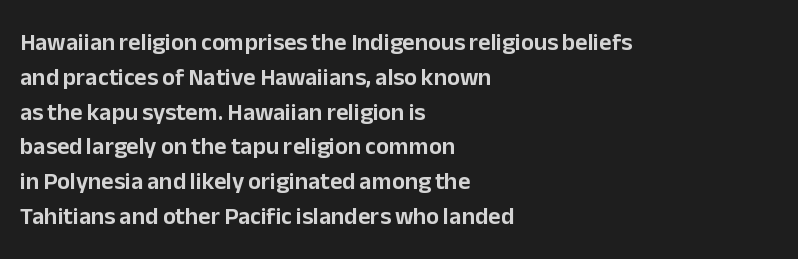
Q: Is the text italic (slanted)? A: No, it is upright.
Q: Is the text underlined? A: No.
Q: How is the paragraph aligned? A: Left-aligned.
Q: Is the spacing between letters normal or unusually wide? A: Normal.
Q: Is the spacing between lines tight, normal or loose? A: Normal.
